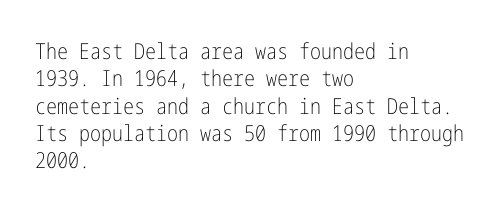
{"italic": "no", "bold": "no", "underline": "no", "align": "left", "line_spacing_ratio": 1.24, "letter_spacing": "normal", "letter_spacing_em": 0.0, "glyph_px": 22}
